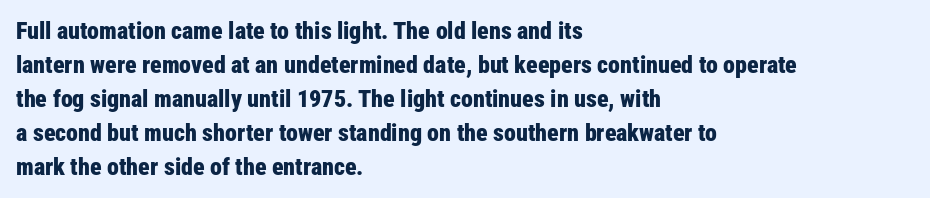
The passage shown stacks its lines at a standard gap. These lines keep a tight, regular rhythm from letter to letter. Descenders hang freely into open space. The sample has been set heavy, in full bold. Leftover space on each line is placed entirely after the last word. Nope, not italic — everything's standing straight.
